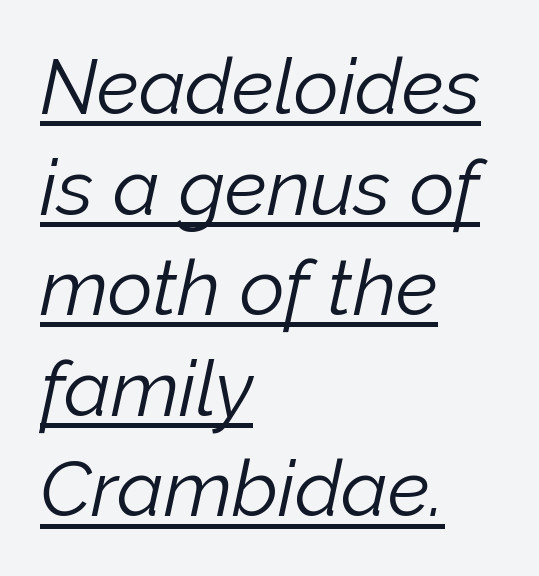
Proportional: the letters do not fall into vertical columns. An italicized treatment has been applied to the whole sample. The line-height multiplier appears to be the usual default. Honestly, the underline is the first thing you notice here.
